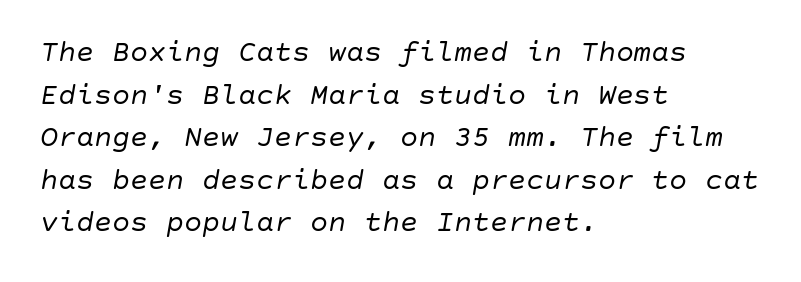
Q: Is the text bold? A: No.
Q: Is the text italic (slanted)? A: Yes, it leans right by about 10 degrees.
Q: Is the text underlined? A: No.
Q: How is the paragraph aligned? A: Left-aligned.
Q: Is the spacing between letters normal or unusually wide? A: Normal.
Q: Is the spacing between lines tight, normal or loose? A: Normal.
Q: Width (condensed, normal, or wide)? A: Normal.
Q: Stroke contrast? A: Low.
Q: x-height? A: Large.
